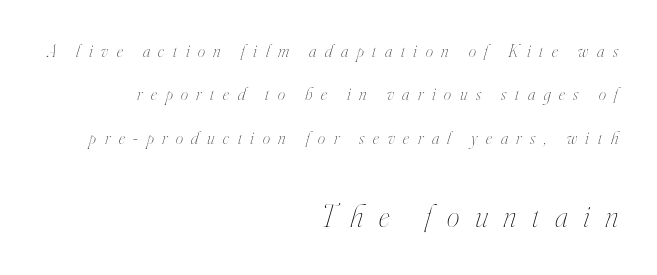
The image shows 32 px thin, condensed type, italic (leaning right); set right-aligned, loose line spacing (2.41x), unusually wide letter spacing (+0.48 em), not underlined; the second (bottom) block is 1.78x larger; high stroke contrast and a small x-height.
